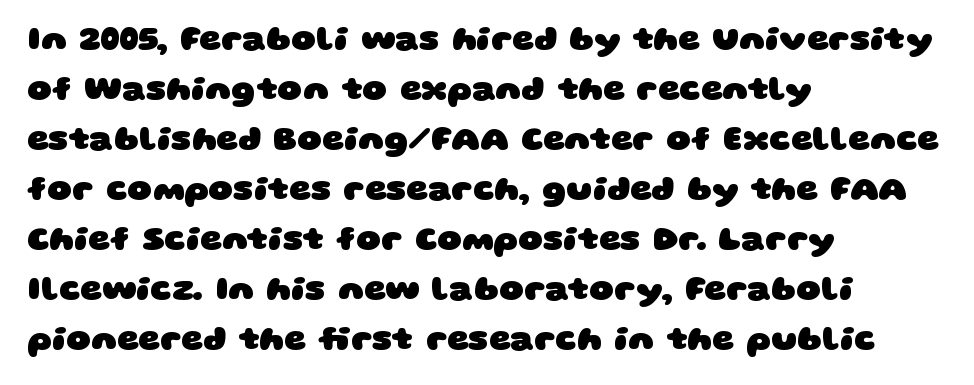
Looks like regular typesetting: each glyph gets only the width it needs. Compared with typical body copy, the letter spacing here is the same. A typesetter would label this face a sans. Every row of glyphs begins at an identical x-position on the left. Look at the stroke-to-counter ratio: heavy, a bold.
